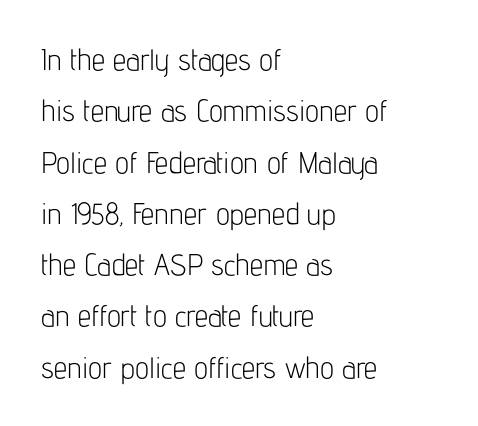
A typesetter would call this proportional, since set widths differ per character. Characters follow at the spacing the type designer built in. The letters carry no serifs — their stems end cleanly without finishing strokes. The foot of each line stays bare and open. Vertical strokes here are truly vertical.
